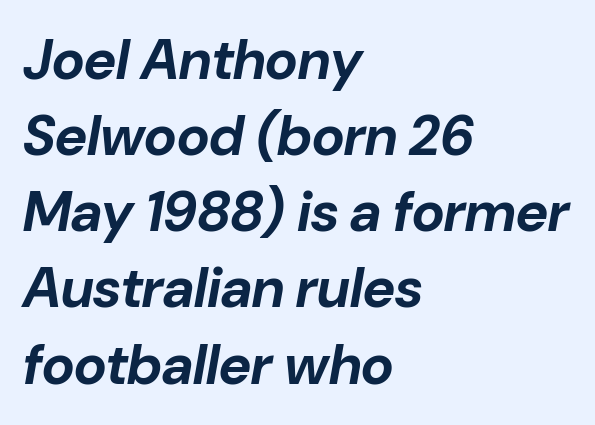
The image shows 56 px bold type, italic (leaning right); set left-aligned, normal line spacing (1.36x), normal letter spacing, not underlined; low stroke contrast and a medium x-height.
